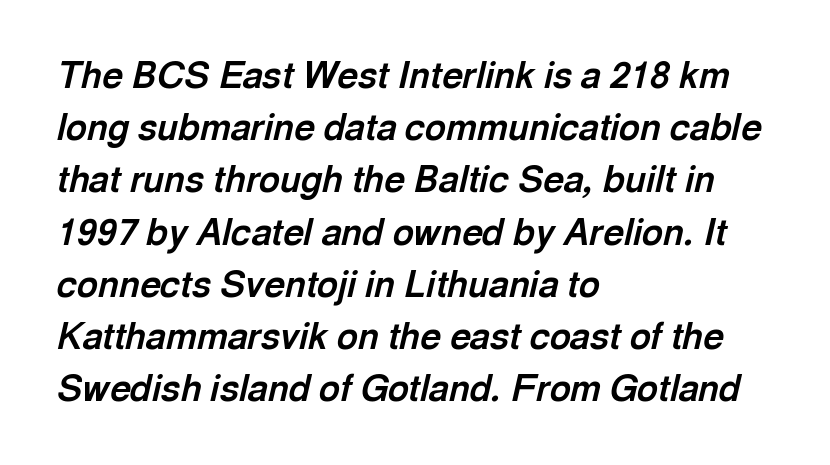
{"italic": "yes", "lean": "right", "slant_degrees": 13, "bold": "yes", "weight": "bold", "width": "normal", "x_height": "medium", "monospaced": "no", "underline": "no", "align": "left", "line_spacing": "normal", "line_spacing_ratio": 1.45, "letter_spacing": "normal", "letter_spacing_em": 0.0, "glyph_px": 36}
